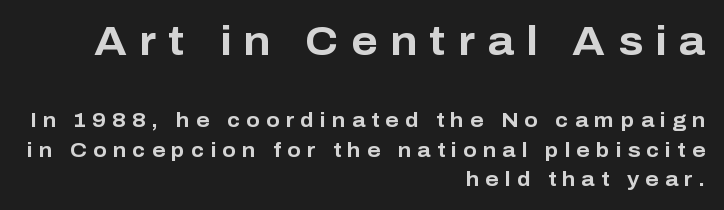
{"serif": "no", "italic": "no", "bold": "yes", "weight": "bold", "width": "normal", "stroke_contrast": "low", "x_height": "medium", "monospaced": "no", "underline": "no", "align": "right", "line_spacing": "normal", "line_spacing_ratio": 1.46, "letter_spacing": "wide", "letter_spacing_em": 0.31, "larger_block": "first", "size_ratio": 2.0, "glyph_px": 40}
